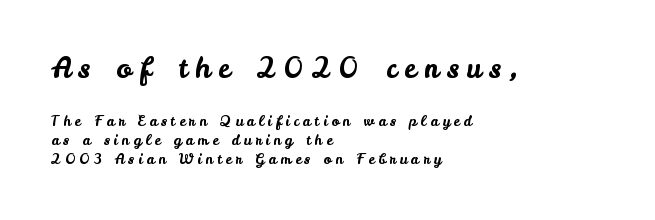
The image shows 28 px sans-serif type; set left-aligned, normal line spacing (1.37x), unusually wide letter spacing (+0.28 em), not underlined; the first (top) block is 2.0x larger; low stroke contrast and a small x-height.
